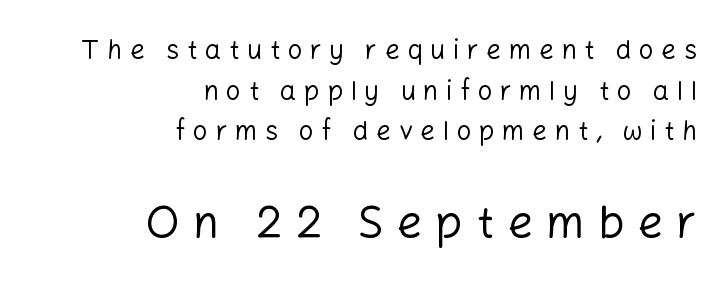
Whoever set this chose a conventional vertical rhythm. The lines in this sample share a right terminus and differ only in where they begin. This is roman type, the default non-slanted kind. Stems here are at most as thick as an everyday book face.
